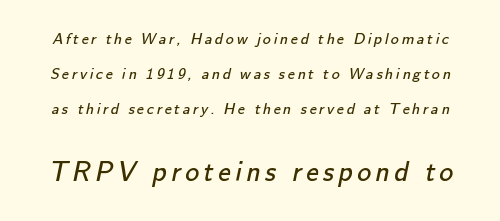
{"serif": "no", "bold": "no", "weight": "regular", "width": "normal", "stroke_contrast": "low", "x_height": "small", "monospaced": "no", "underline": "no", "line_spacing": "loose", "line_spacing_ratio": 2.2, "larger_block": "second", "size_ratio": 1.75, "glyph_px": 28}
